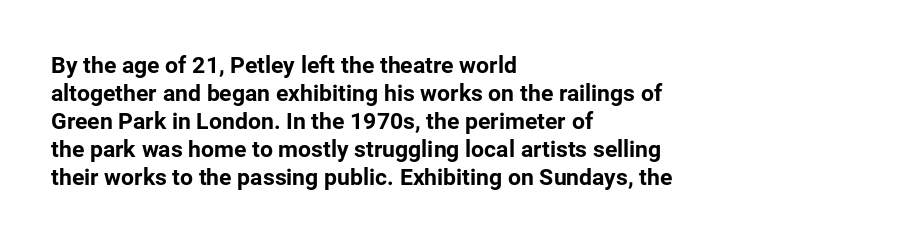
The image shows 23 px bold type, upright; set left-aligned, line spacing 1.22x, normal letter spacing, not underlined.
